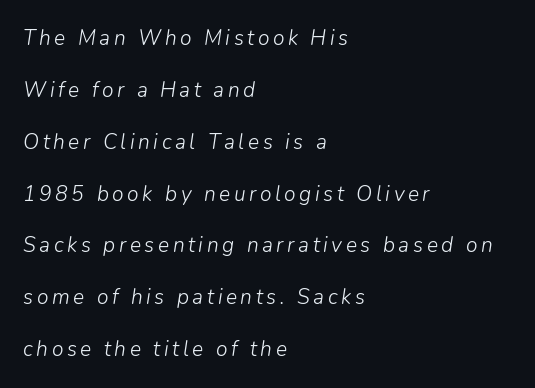
The image shows 21 px text type, italic (leaning right); set left-aligned, loose line spacing (2.47x), not underlined.
